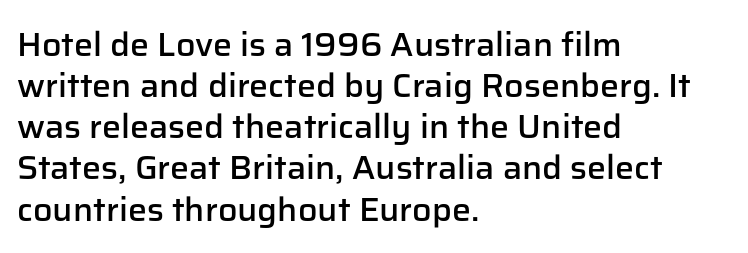
The image shows 34 px semibold sans-serif type, upright; set left-aligned, line spacing 1.21x, normal letter spacing, not underlined; low stroke contrast and a medium x-height.
